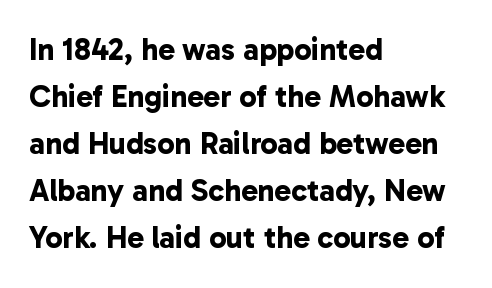
The image shows 31 px bold sans-serif type; set left-aligned, normal line spacing (1.52x), normal letter spacing, not underlined; low stroke contrast and a medium x-height.
